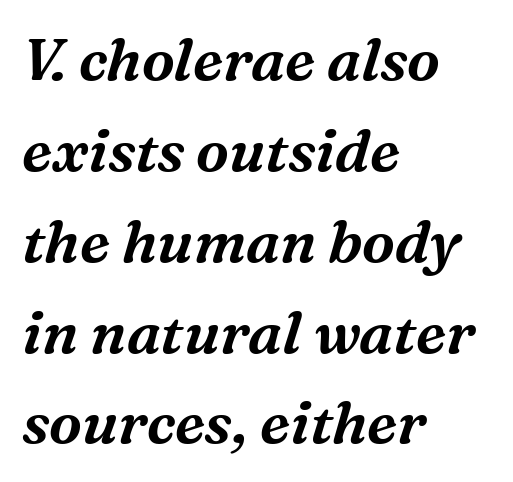
Q: Is the text italic (slanted)? A: Yes, it leans right by about 16 degrees.
Q: Is the typeface a serif or a sans-serif typeface? A: Serif.
Q: Is the text underlined? A: No.
Q: How is the paragraph aligned? A: Left-aligned.
Q: Is the spacing between letters normal or unusually wide? A: Normal.
Q: Is the spacing between lines tight, normal or loose? A: Normal.
Q: Width (condensed, normal, or wide)? A: Normal.
Q: Stroke contrast? A: Medium.
Q: x-height? A: Medium.
Q: Monospaced? A: No.
